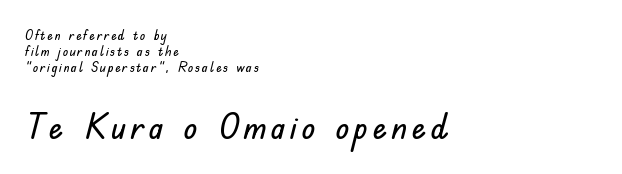
Here the designer chose a conventional face with non-uniform glyph widths. Leading is clearly below the norm, producing a dense column. These lines are set flush left with a ragged right edge. Does the type have serifs? No, each stem ends abruptly.
